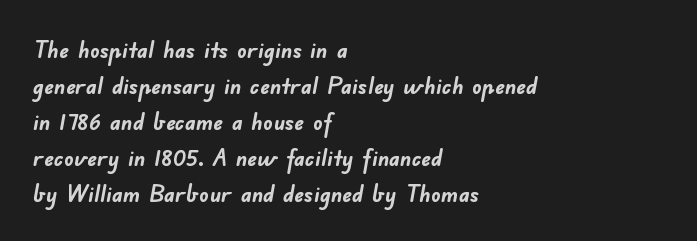
Letter spacing: default. A bare baseline throughout the passage. Each new line begins a customary step beneath the previous one. Which margin do the lines hug? The left one — the right edge is uneven.
